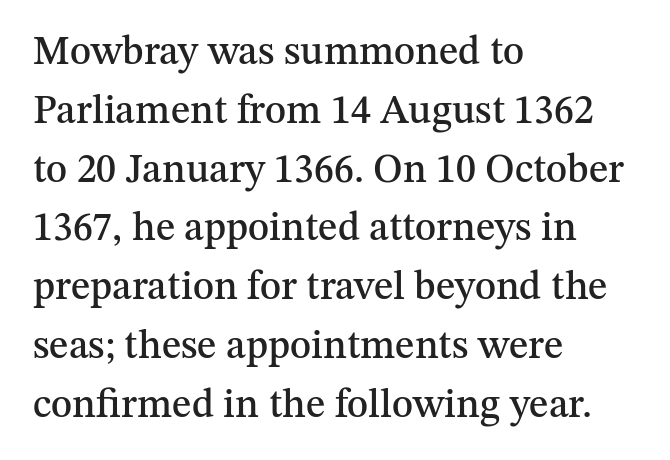
Which margin do the lines hug? The left one — the right edge is uneven. Is there any slant? The stems are plumb. Do the characters align in a grid? No, the font is proportional. Lines of text with bare space underneath. Default kerning and tracking; the words read as compact shapes. A serif font was chosen for this passage.
